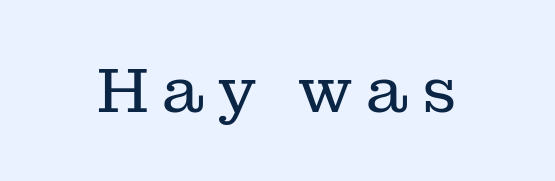
Q: Is the text bold? A: No.
Q: Is the text italic (slanted)? A: No, it is upright.
Q: Is the typeface a serif or a sans-serif typeface? A: Serif.
Q: Is the text underlined? A: No.
Q: Is the spacing between letters normal or unusually wide? A: Unusually wide.
Q: Width (condensed, normal, or wide)? A: Normal.
Q: Stroke contrast? A: Low.
Q: x-height? A: Medium.
Q: Monospaced? A: No.
